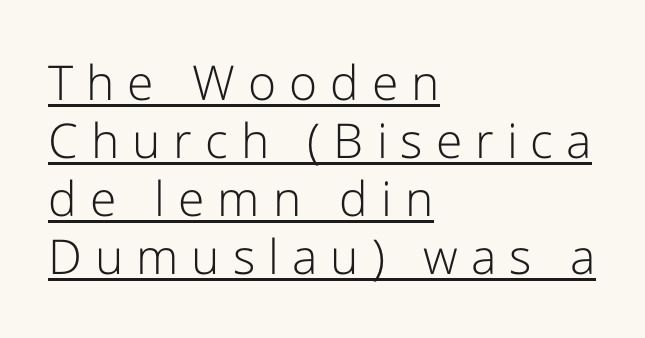
This sample uses expanded letter spacing, leaving extra air between glyphs. Heaviness? Minimal to ordinary, like unemphasized prose. The typesetter has applied underlining to the passage shown. Does the copy run flush right? No — it runs flush left.
